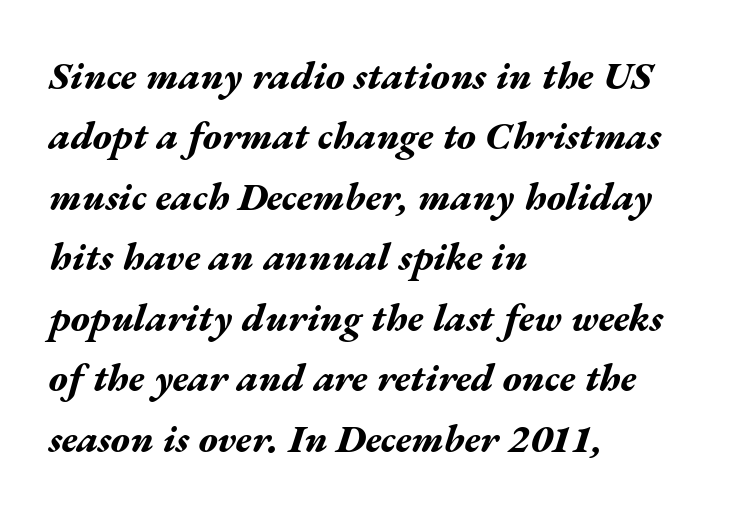
The image shows 39 px bold, wide type, italic (leaning right); set left-aligned, normal line spacing (1.55x), normal letter spacing, not underlined; medium stroke contrast and a medium x-height.
